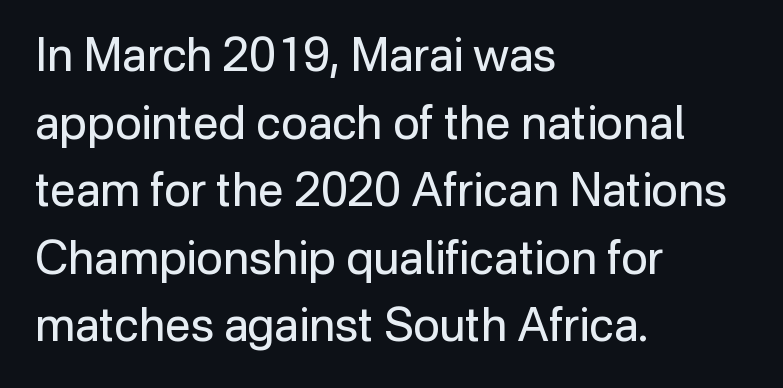
Q: Is the text bold? A: No.
Q: Is the text italic (slanted)? A: No, it is upright.
Q: Is the typeface a serif or a sans-serif typeface? A: Sans-serif.
Q: Is the text underlined? A: No.
Q: How is the paragraph aligned? A: Left-aligned.
Q: Is the spacing between letters normal or unusually wide? A: Normal.
Q: Is the spacing between lines tight, normal or loose? A: Normal.
Q: Width (condensed, normal, or wide)? A: Normal.
Q: Stroke contrast? A: Low.
Q: x-height? A: Medium.
Q: Monospaced? A: No.
